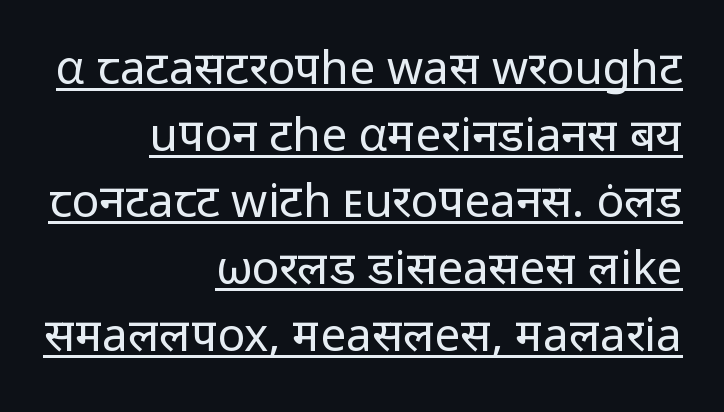
The font's upright variant was chosen for this text. Is this a fixed-width face? No — the glyphs have proportional, varying widths. Honestly, the underline is the first thing you notice here. These glyphs show unthickened strokes, regular width or finer. Look at the tracking — it's just the regular setting, nothing added. Each new line begins a customary step beneath the previous one.
